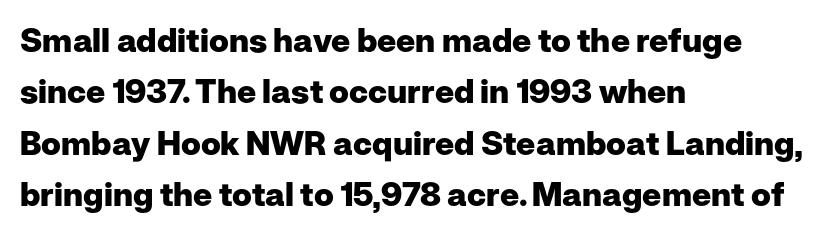
The face used here has the dense, thick strokes of a bold. The rendering uses natural spacing where letterforms have individual widths. The ragged edge is on the right, which tells us the setting is flush left. Observe the absence of serifs on each vertical stroke in this sample.
